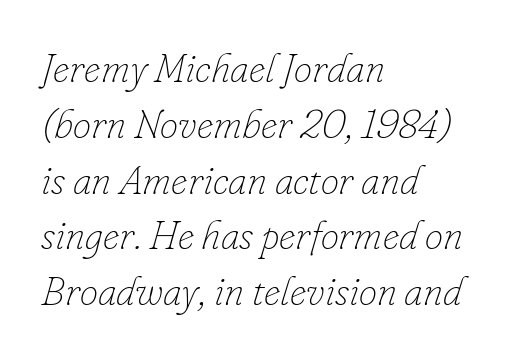
The image shows 41 px thin type, italic (leaning right); set left-aligned, normal line spacing (1.36x), normal letter spacing, not underlined; low stroke contrast and a small x-height.
